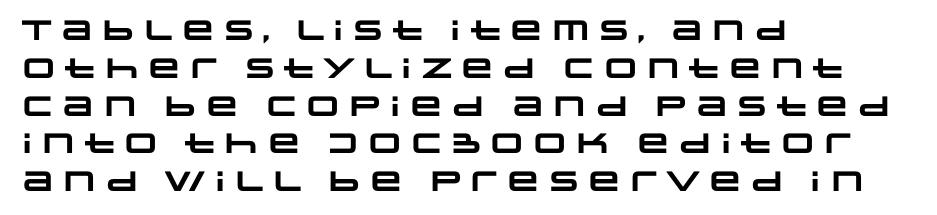
Every row of glyphs begins at an identical x-position on the left. Is the letter spacing exaggerated? No — it looks like the ordinary default. The passage shown is typeset with a sans-serif family. Here the designer chose a conventional face with non-uniform glyph widths. Strong, thick strokes mark this as bold type.
